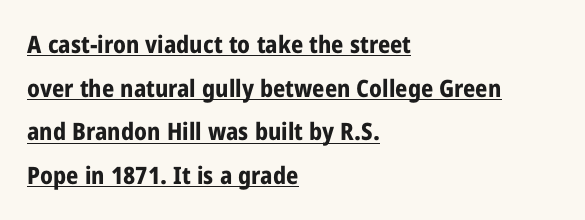
Q: Is the text bold? A: Yes.
Q: Is the text italic (slanted)? A: No, it is upright.
Q: Is the text underlined? A: Yes.
Q: How is the paragraph aligned? A: Left-aligned.
Q: Is the spacing between letters normal or unusually wide? A: Normal.
